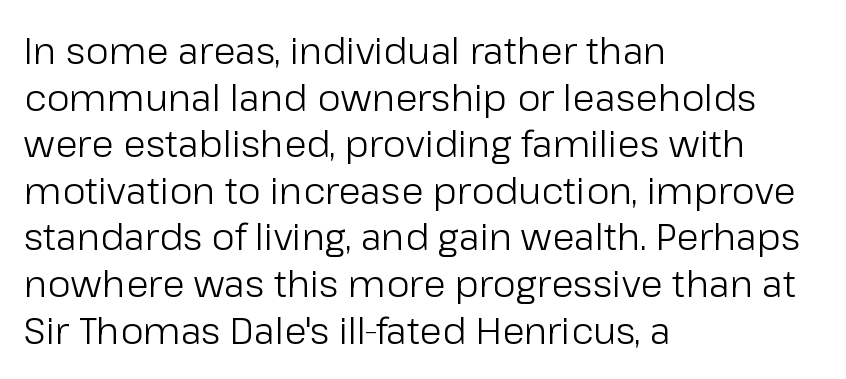
The image shows 37 px light sans-serif type, upright; set left-aligned, normal line spacing (1.26x), normal letter spacing, not underlined; low stroke contrast and a medium x-height.
